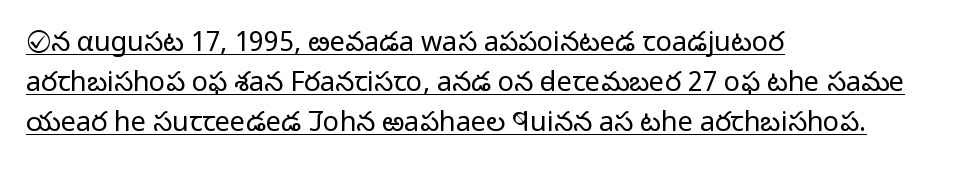
The image shows 27 px text type, upright; set left-aligned, normal line spacing (1.48x), normal letter spacing, underlined.
